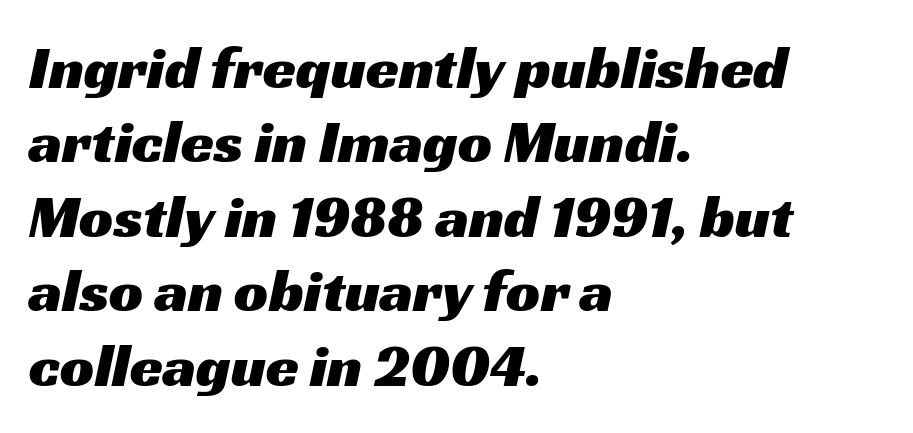
Q: Is the typeface a serif or a sans-serif typeface? A: Sans-serif.
Q: Is the text underlined? A: No.
Q: How is the paragraph aligned? A: Left-aligned.
Q: Is the spacing between letters normal or unusually wide? A: Normal.
Q: Width (condensed, normal, or wide)? A: Wide.
Q: Stroke contrast? A: Medium.
Q: x-height? A: Medium.
Q: Monospaced? A: No.
